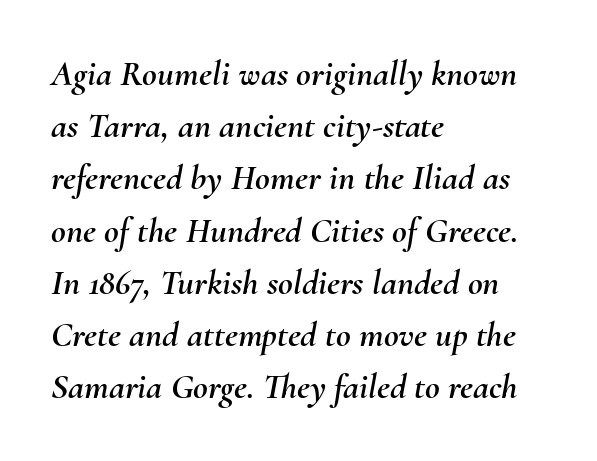
The image shows 36 px text type, italic (leaning right); set left-aligned, normal line spacing (1.45x), normal letter spacing, not underlined; medium stroke contrast and a small x-height.
